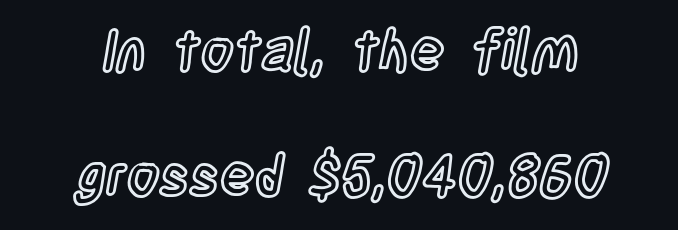
Underlining? Definitely not there. The whitespace from short lines is split evenly between both sides. Note the varied advance widths — an 'i' is clearly narrower than an 'm'. The letters sit at their default tracking, neither squeezed nor spread. Airy leading.
